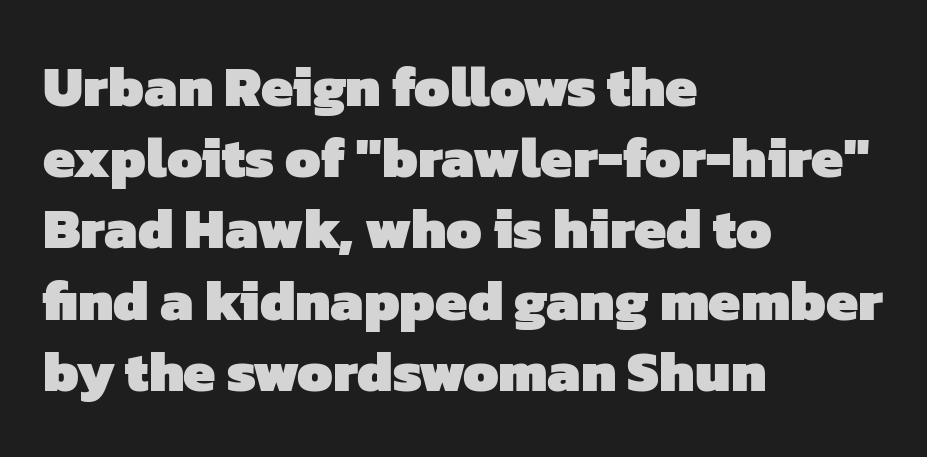
Q: Is the text bold? A: Yes.
Q: Is the typeface a serif or a sans-serif typeface? A: Sans-serif.
Q: Is the text underlined? A: No.
Q: How is the paragraph aligned? A: Left-aligned.
Q: Is the spacing between letters normal or unusually wide? A: Normal.
Q: Is the spacing between lines tight, normal or loose? A: Normal.
Q: Width (condensed, normal, or wide)? A: Normal.
Q: Stroke contrast? A: Low.
Q: x-height? A: Medium.
Q: Monospaced? A: No.
